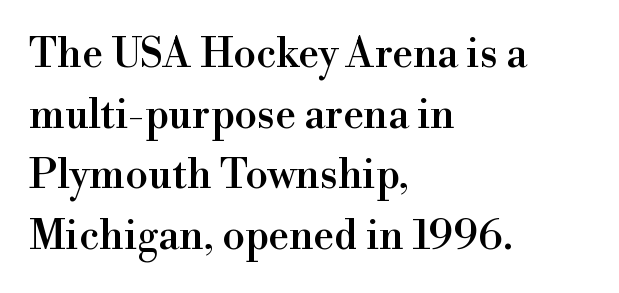
Q: Is the text italic (slanted)? A: No, it is upright.
Q: Is the typeface a serif or a sans-serif typeface? A: Serif.
Q: Is the text underlined? A: No.
Q: How is the paragraph aligned? A: Left-aligned.
Q: Is the spacing between letters normal or unusually wide? A: Normal.
Q: Is the spacing between lines tight, normal or loose? A: Normal.
Q: Width (condensed, normal, or wide)? A: Normal.
Q: Stroke contrast? A: High.
Q: x-height? A: Small.
Q: Monospaced? A: No.
